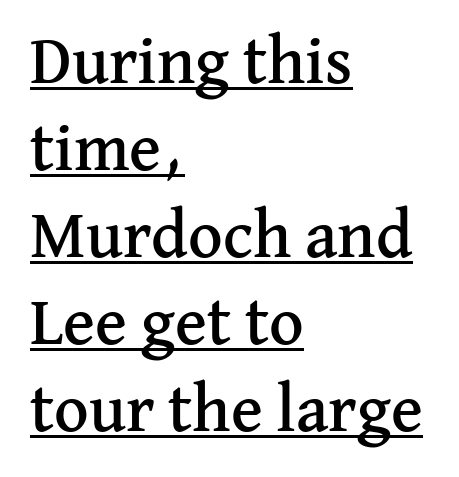
{"serif": "yes", "italic": "no", "width": "normal", "stroke_contrast": "medium", "x_height": "medium", "monospaced": "no", "underline": "yes", "align": "left", "line_spacing": "normal", "line_spacing_ratio": 1.3, "letter_spacing": "normal", "letter_spacing_em": 0.0, "glyph_px": 67}
